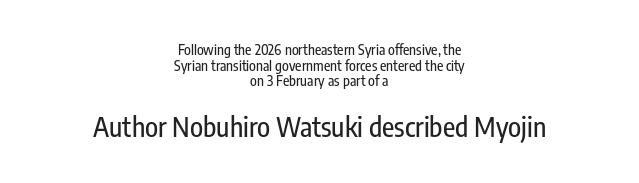
The image shows 27 px text type, upright; set centered, tight line spacing (1.12x), normal letter spacing, not underlined; the second (bottom) block is 1.93x larger.
